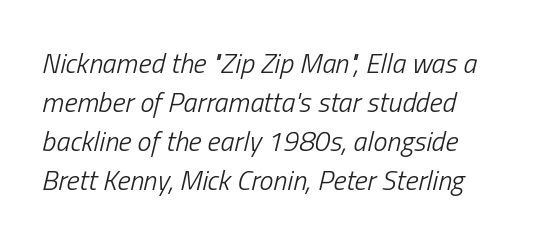
The image shows 28 px light, condensed type, italic (leaning right); set normal line spacing (1.39x), normal letter spacing, not underlined; low stroke contrast and a medium x-height.
